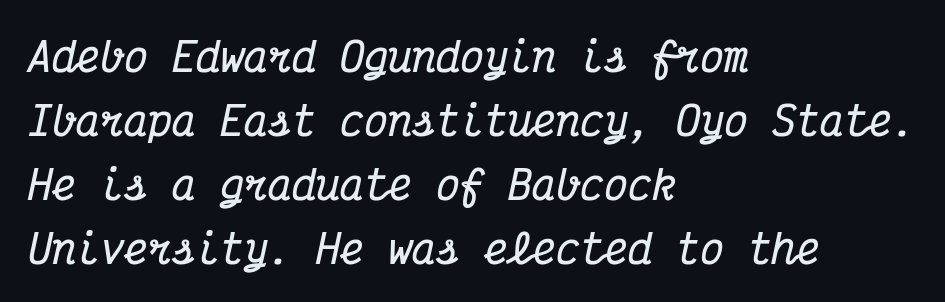
{"serif": "yes", "italic": "yes", "lean": "right", "slant_degrees": 12, "bold": "yes", "weight": "bold", "width": "condensed", "stroke_contrast": "medium", "x_height": "medium", "monospaced": "yes", "underline": "no", "align": "left", "line_spacing": "normal", "line_spacing_ratio": 1.6, "letter_spacing": "normal", "letter_spacing_em": 0.0, "glyph_px": 40}
